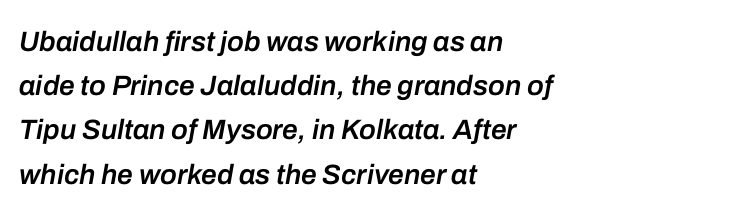
Q: Is the text bold? A: Semi-bold.
Q: Is the text italic (slanted)? A: Yes, it leans right by about 10 degrees.
Q: Is the text underlined? A: No.
Q: How is the paragraph aligned? A: Left-aligned.
Q: Is the spacing between letters normal or unusually wide? A: Normal.
Q: Is the spacing between lines tight, normal or loose? A: Normal.
Q: Width (condensed, normal, or wide)? A: Normal.
Q: Stroke contrast? A: Low.
Q: x-height? A: Medium.
Q: Monospaced? A: No.
